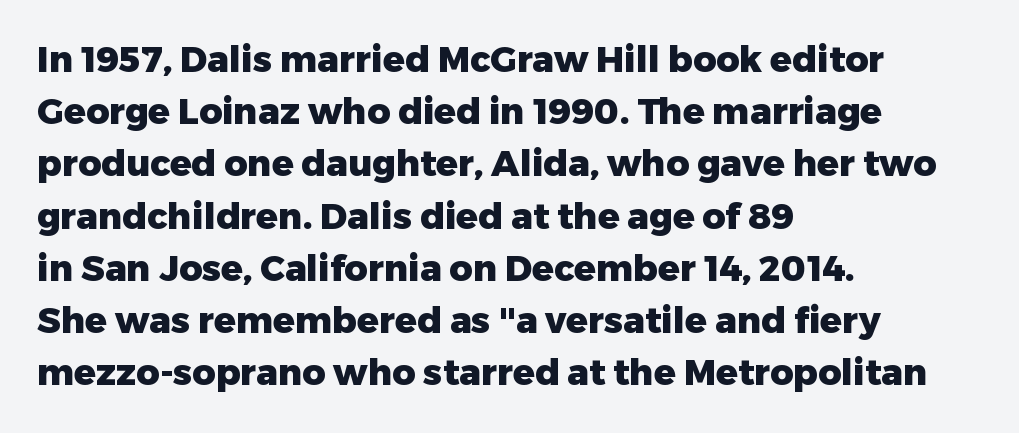
The image shows 36 px heavy sans-serif type, upright; set left-aligned, normal line spacing (1.45x), normal letter spacing, not underlined; low stroke contrast and a medium x-height.
